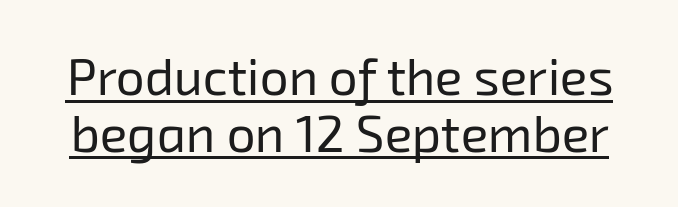
Summary of weight: not heavy and not bold. Think of a printed novel: that variable character pitch is what you see here. This sample carries an underscore along the baseline area. Successive baselines arrive quickly, one right under another.
